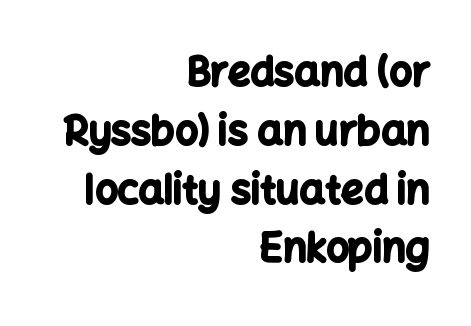
This block has exactly the height ordinary leading produces. Set as a true bold cut, around the 700 mark. The rendering uses natural spacing where letterforms have individual widths. A typesetter would label this face a sans.
